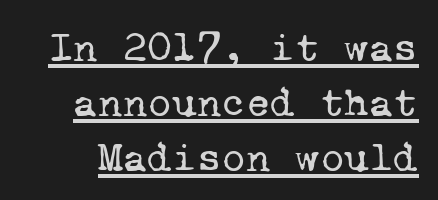
{"serif": "yes", "bold": "no", "weight": "regular", "width": "normal", "stroke_contrast": "low", "x_height": "medium", "monospaced": "yes", "underline": "yes", "line_spacing": "normal", "line_spacing_ratio": 1.31, "letter_spacing": "normal", "letter_spacing_em": 0.0, "glyph_px": 42}
